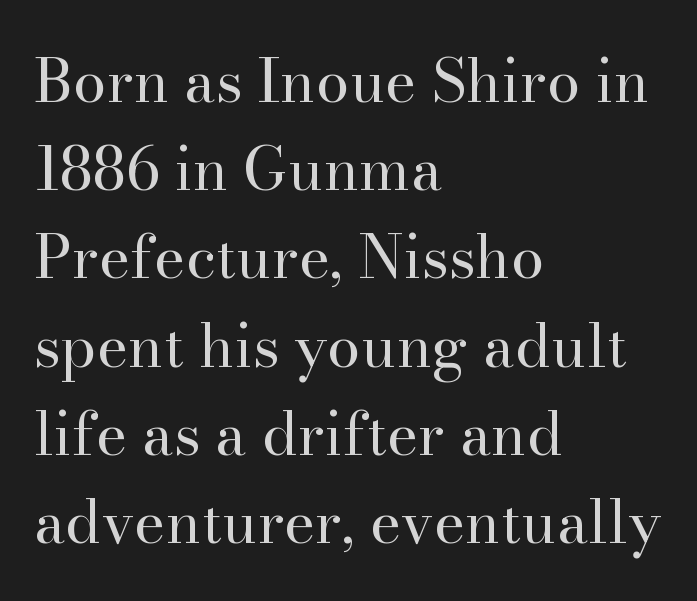
Unlike a clean sans, this face finishes its strokes with serifs. Italic? Not at all — the glyphs are vertical. This rendering leaves character spacing at its baseline value. Vertically, the passage feels balanced, rows spaced as you'd expect. Looks like regular typesetting: each glyph gets only the width it needs. Decoration check: the copy has no underline.
